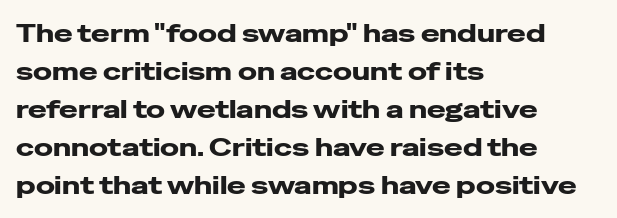
Leftover space on each line is placed entirely after the last word. Normally led — the rows are evenly, conventionally spaced. Type without underlining. Here the glyphs are tracked normally, forming tight word shapes.
